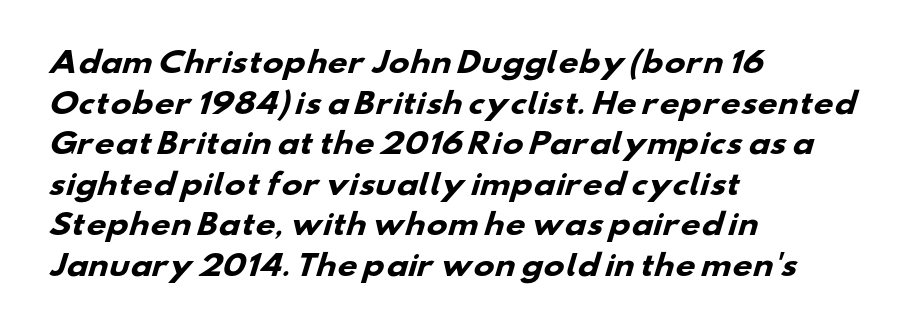
Each word holds together tightly as a unit, with standard inter-letter gaps. Teacher's note: observe the even left margin — that is flush-left alignment. The font family rendered here belongs to the sans-serif group. Here the designer chose a conventional face with non-uniform glyph widths.
